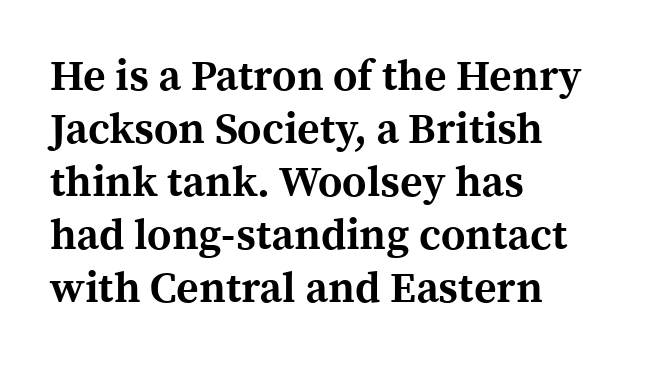
{"serif": "yes", "italic": "no", "bold": "yes", "weight": "bold", "width": "normal", "x_height": "medium", "monospaced": "no", "underline": "no", "align": "left", "line_spacing_ratio": 1.23, "letter_spacing": "normal", "letter_spacing_em": 0.0, "glyph_px": 43}
